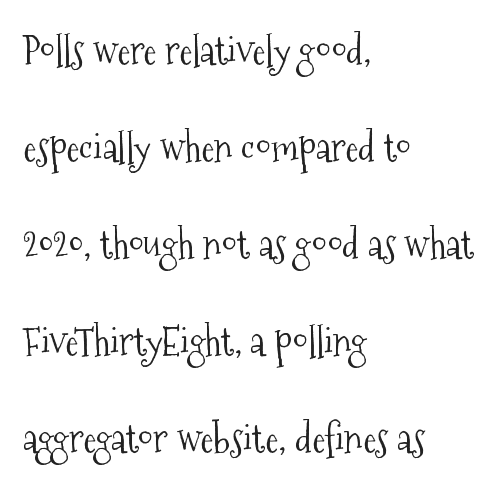
{"serif": "yes", "italic": "no", "bold": "no", "weight": "light", "width": "condensed", "stroke_contrast": "medium", "x_height": "medium", "monospaced": "no", "underline": "no", "align": "left", "line_spacing": "loose", "line_spacing_ratio": 2.49, "letter_spacing": "normal", "letter_spacing_em": 0.0, "glyph_px": 39}
